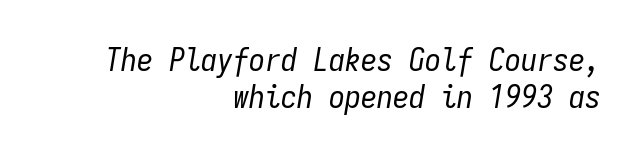
Q: Is the text bold? A: No.
Q: Is the text italic (slanted)? A: Yes, it leans right by about 9 degrees.
Q: Is the text underlined? A: No.
Q: How is the paragraph aligned? A: Right-aligned.
Q: Is the spacing between letters normal or unusually wide? A: Normal.
Q: Width (condensed, normal, or wide)? A: Condensed.
Q: Stroke contrast? A: Low.
Q: x-height? A: Medium.
Q: Monospaced? A: Yes.
